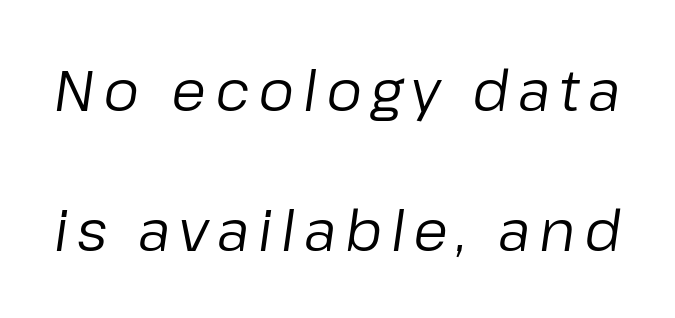
{"italic": "yes", "lean": "right", "slant_degrees": 8, "bold": "no", "weight": "regular", "width": "normal", "stroke_contrast": "low", "x_height": "medium", "monospaced": "no", "underline": "no", "line_spacing": "loose", "line_spacing_ratio": 2.45, "glyph_px": 57}
